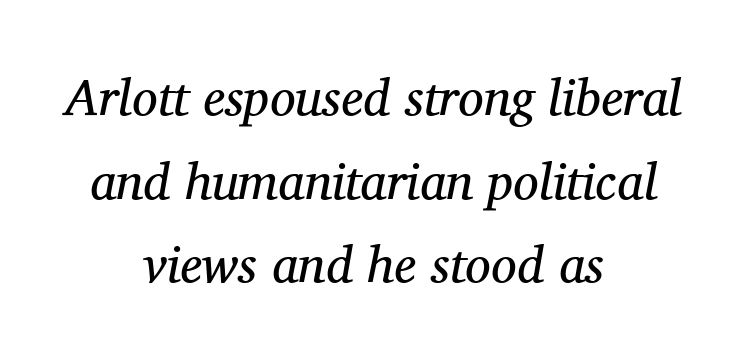
The image shows 51 px regular-weight serif type, italic (leaning right); set centered, normal line spacing (1.64x), normal letter spacing, not underlined; medium stroke contrast and a medium x-height.
